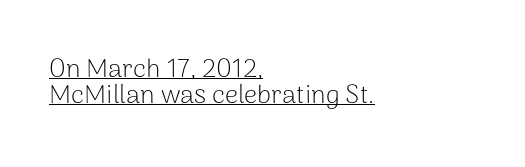
{"italic": "no", "bold": "no", "underline": "yes", "align": "left", "line_spacing": "tight", "line_spacing_ratio": 1.0, "letter_spacing": "normal", "letter_spacing_em": 0.0, "glyph_px": 26}
